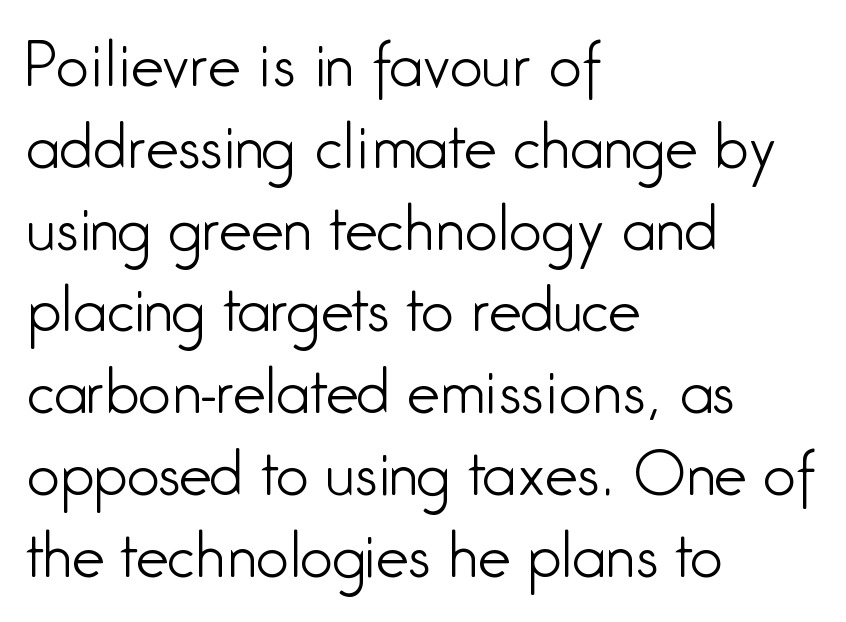
The image shows 58 px light, condensed sans-serif type, upright; set left-aligned, normal line spacing (1.41x), normal letter spacing, not underlined; low stroke contrast and a medium x-height.
